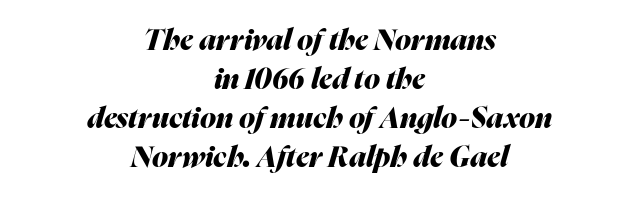
Any mark beneath the type? The region is blank. Is this a fixed-width face? No — the glyphs have proportional, varying widths. The rendering applies a slant to the glyphs. Whoever set this chose a conventional vertical rhythm.
